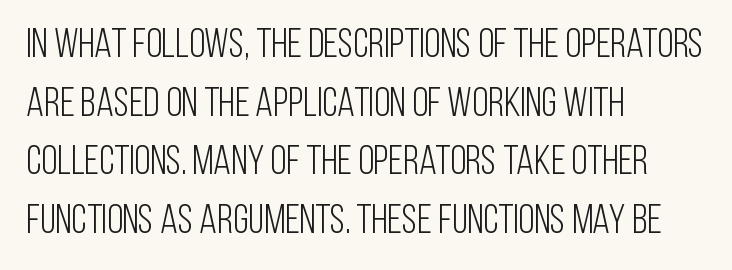
How would I describe the line gaps? Plain and ordinary. Each line starts at the same left margin while the right side varies. Nothing sits at the stroke ends, so this counts as sans-serif. These glyphs show unthickened strokes, regular width or finer.
